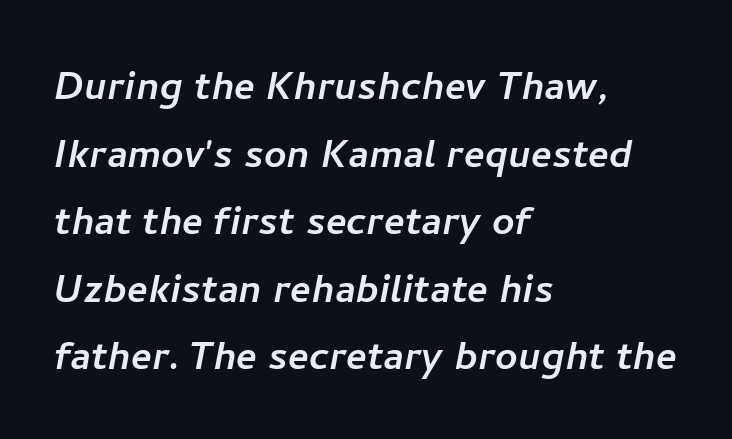
Q: Is the typeface a serif or a sans-serif typeface? A: Sans-serif.
Q: Is the text underlined? A: No.
Q: How is the paragraph aligned? A: Left-aligned.
Q: Is the spacing between letters normal or unusually wide? A: Normal.
Q: Is the spacing between lines tight, normal or loose? A: Normal.
Q: Width (condensed, normal, or wide)? A: Normal.
Q: Stroke contrast? A: Low.
Q: x-height? A: Medium.
Q: Monospaced? A: No.
